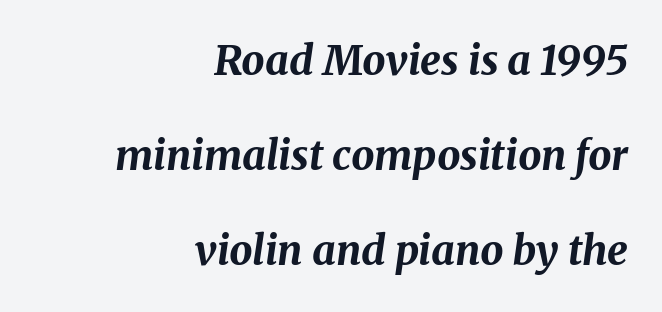
I'd describe the lettering as bold — thick and assertive. Varying glyph widths throughout — classic text-font behaviour. This sample uses plain, unmodified letter spacing. Layout note: lines flush right.
